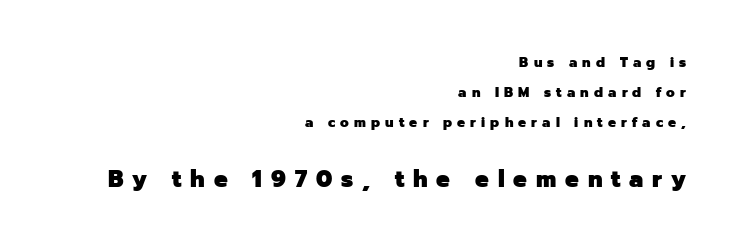
Q: Is the text bold? A: Yes.
Q: Is the text italic (slanted)? A: No, it is upright.
Q: Is the text underlined? A: No.
Q: How is the paragraph aligned? A: Right-aligned.
Q: Is the spacing between letters normal or unusually wide? A: Unusually wide.
Q: Is the spacing between lines tight, normal or loose? A: Loose.
Q: Which block of text is set in a larger size, the first (top) or the second (bottom)? A: The second (bottom) one.
